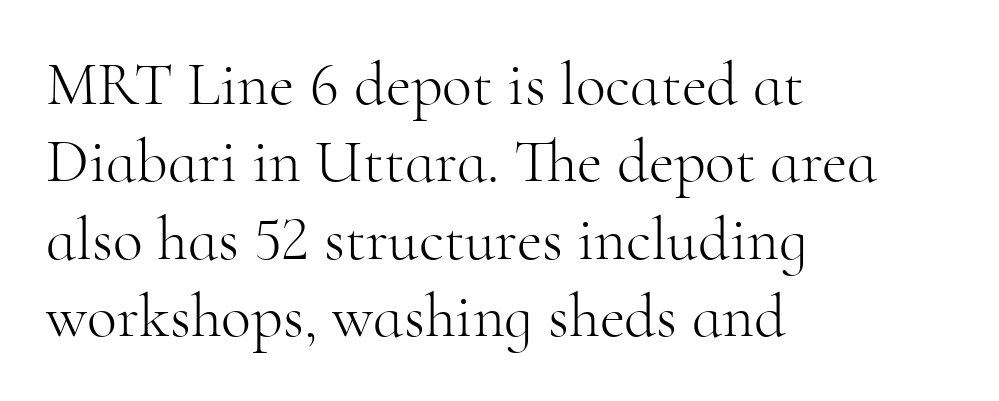
{"serif": "yes", "italic": "no", "bold": "no", "weight": "light", "width": "normal", "stroke_contrast": "high", "x_height": "small", "monospaced": "no", "underline": "no", "align": "left", "line_spacing": "normal", "line_spacing_ratio": 1.25, "letter_spacing": "normal", "letter_spacing_em": 0.0, "glyph_px": 62}
